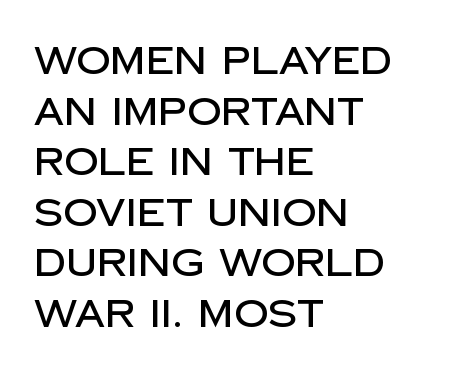
Q: Is the text italic (slanted)? A: No, it is upright.
Q: Is the typeface a serif or a sans-serif typeface? A: Sans-serif.
Q: Is the text underlined? A: No.
Q: How is the paragraph aligned? A: Left-aligned.
Q: Is the spacing between letters normal or unusually wide? A: Normal.
Q: Is the spacing between lines tight, normal or loose? A: Normal.
Q: Width (condensed, normal, or wide)? A: Normal.
Q: Stroke contrast? A: Low.
Q: x-height? A: Large.
Q: Monospaced? A: No.
